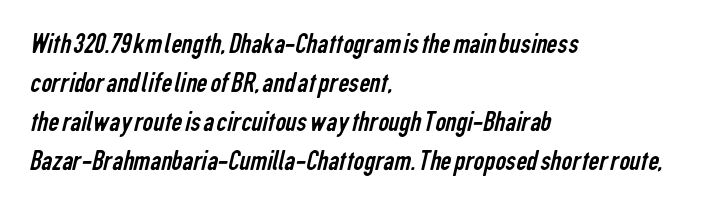
Each line starts at the same left margin while the right side varies. Glyph-to-glyph distance matches everyday printed text. Unbolded letterforms with no extra heft. The designer left line spacing at the default. Each row of text sits above clean, open space.
